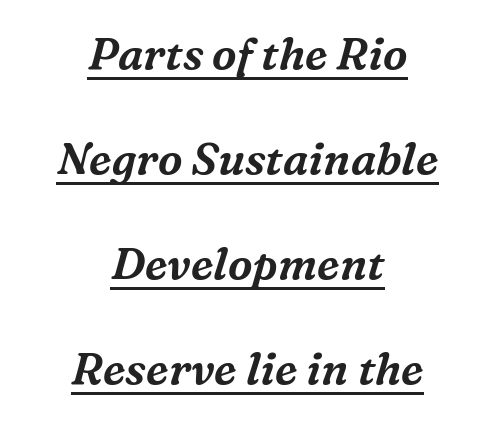
{"serif": "yes", "italic": "yes", "lean": "right", "slant_degrees": 16, "width": "normal", "stroke_contrast": "medium", "x_height": "medium", "monospaced": "no", "underline": "yes", "align": "center", "line_spacing": "loose", "line_spacing_ratio": 2.39, "letter_spacing": "normal", "letter_spacing_em": 0.0, "glyph_px": 44}
